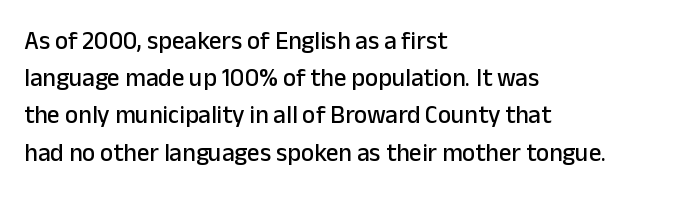
The image shows 25 px text type, upright; set left-aligned, normal line spacing (1.49x), normal letter spacing, not underlined.
